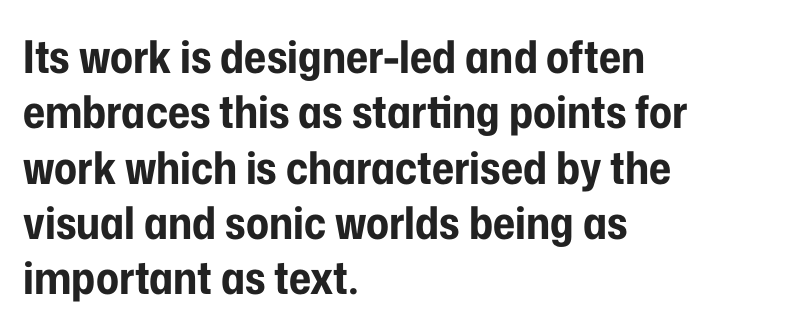
The image shows 45 px bold, condensed sans-serif type, upright; set left-aligned, line spacing 1.23x, normal letter spacing, not underlined; low stroke contrast and a medium x-height.
